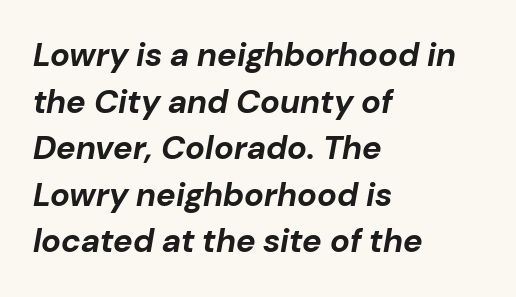
Q: Is the text bold? A: Yes.
Q: Is the text italic (slanted)? A: Yes, it leans right by about 10 degrees.
Q: Is the text underlined? A: No.
Q: How is the paragraph aligned? A: Left-aligned.
Q: Is the spacing between letters normal or unusually wide? A: Normal.
Q: Is the spacing between lines tight, normal or loose? A: Normal.
Q: Width (condensed, normal, or wide)? A: Normal.
Q: Stroke contrast? A: Low.
Q: x-height? A: Medium.
Q: Monospaced? A: No.
